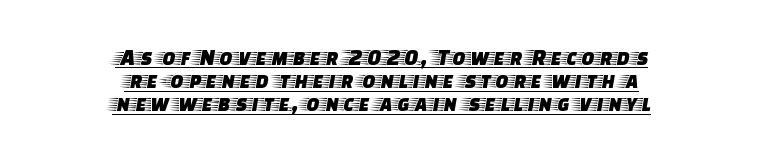
{"underline": "yes", "align": "center", "line_spacing": "tight", "line_spacing_ratio": 0.96, "letter_spacing": "normal", "letter_spacing_em": 0.0, "glyph_px": 24}
